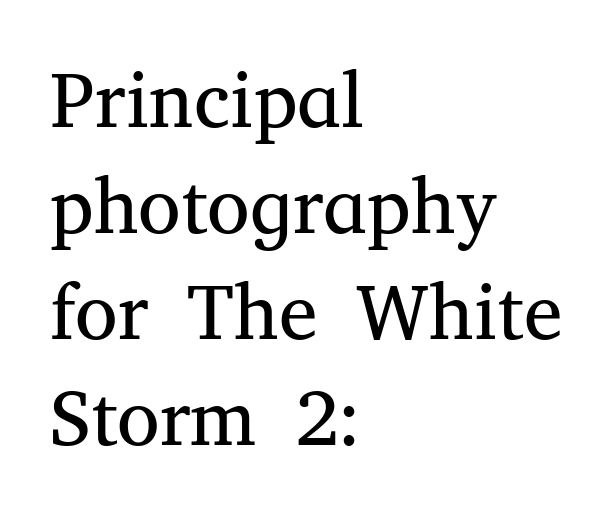
Font category for this specimen: serif. The rendering uses a moderate line-height, typical for paragraphs. This rendering leaves character spacing at its baseline value. Rendered with straight, roman letterforms.
